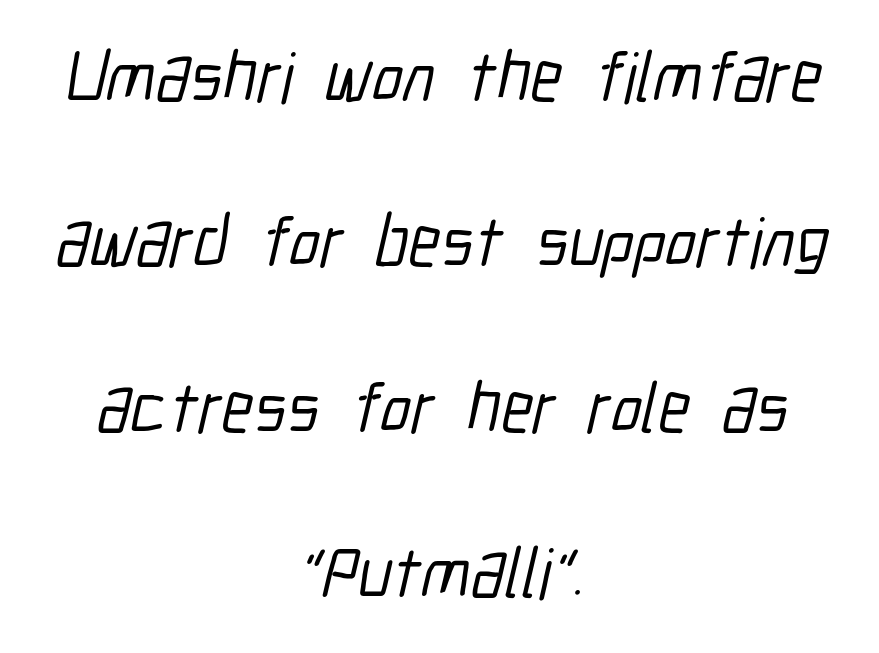
The image shows 71 px condensed sans-serif type; set centered, loose line spacing (2.33x), normal letter spacing, not underlined; low stroke contrast and a medium x-height.
